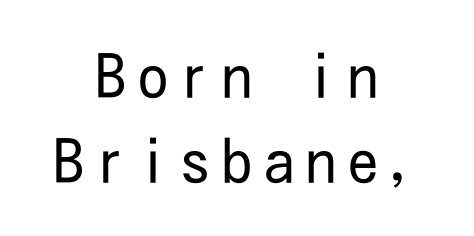
Q: Is the text bold? A: No.
Q: Is the text italic (slanted)? A: No, it is upright.
Q: Is the typeface a serif or a sans-serif typeface? A: Sans-serif.
Q: Is the text underlined? A: No.
Q: How is the paragraph aligned? A: Centered.
Q: Is the spacing between letters normal or unusually wide? A: Unusually wide.
Q: Is the spacing between lines tight, normal or loose? A: Normal.
Q: Width (condensed, normal, or wide)? A: Condensed.
Q: Stroke contrast? A: Low.
Q: x-height? A: Medium.
